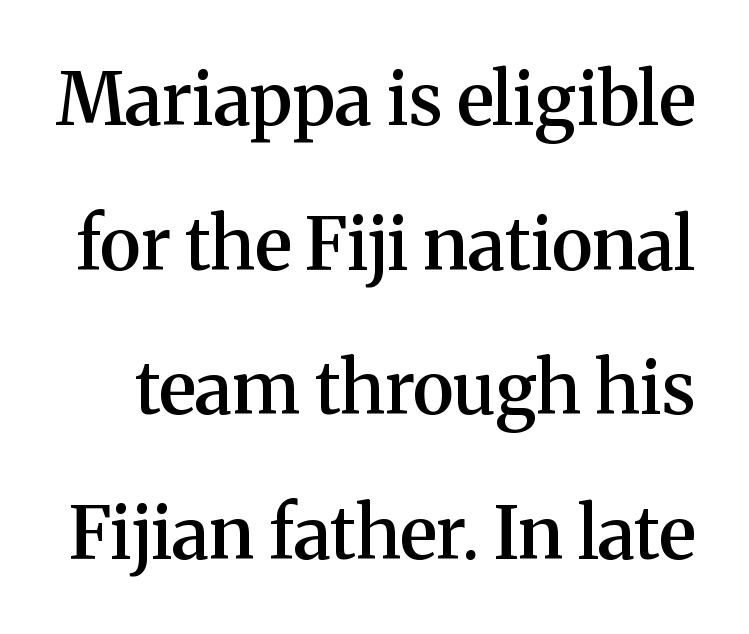
The image shows 72 px semibold serif type, upright; set loose line spacing (2.01x), normal letter spacing, not underlined; medium stroke contrast and a medium x-height.
